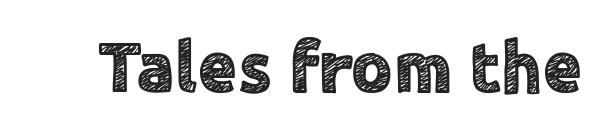
Q: Is the text italic (slanted)? A: No, it is upright.
Q: Is the typeface a serif or a sans-serif typeface? A: Sans-serif.
Q: Is the text underlined? A: No.
Q: Is the spacing between letters normal or unusually wide? A: Normal.
Q: Width (condensed, normal, or wide)? A: Normal.
Q: x-height? A: Medium.
Q: Monospaced? A: No.
